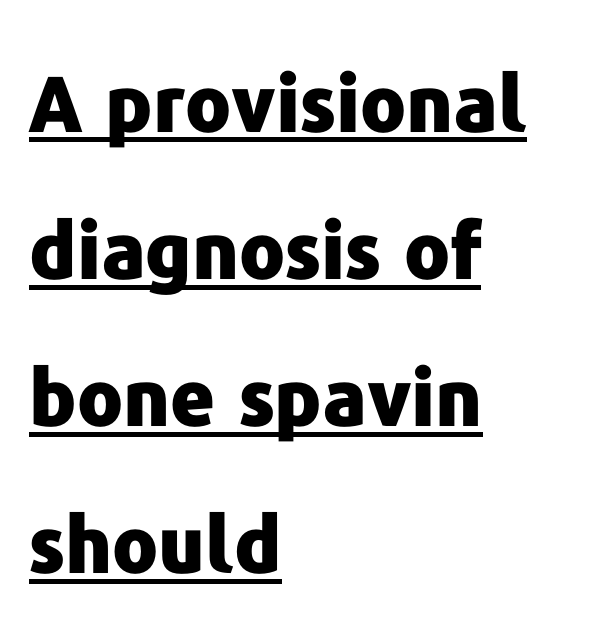
The face used here is proportionally spaced, like ordinary book or web type. This is the regular roman posture of the typeface. Horizontal alignment here is leftward, the default for most running prose. The glyphs have the mass of a bold cut. This sample trades compactness for vertical openness between lines.
